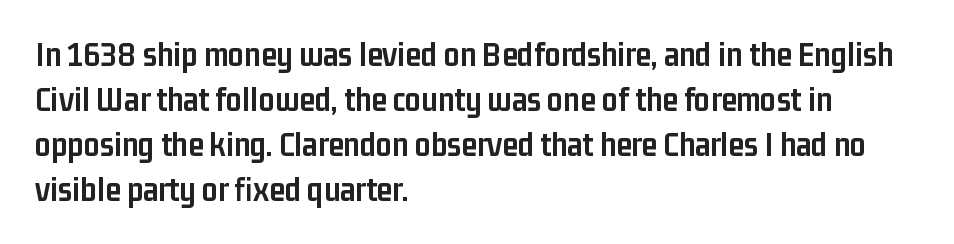
The image shows 35 px semibold, condensed sans-serif type, upright; set left-aligned, normal line spacing (1.29x), normal letter spacing, not underlined; low stroke contrast and a medium x-height.
